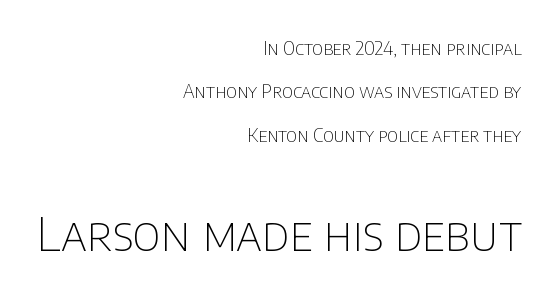
{"serif": "no", "italic": "no", "bold": "no", "weight": "thin", "width": "normal", "stroke_contrast": "low", "x_height": "large", "monospaced": "no", "underline": "no", "align": "right", "line_spacing": "loose", "line_spacing_ratio": 2.41, "letter_spacing": "normal", "letter_spacing_em": 0.0, "larger_block": "second", "size_ratio": 2.56, "glyph_px": 46}
